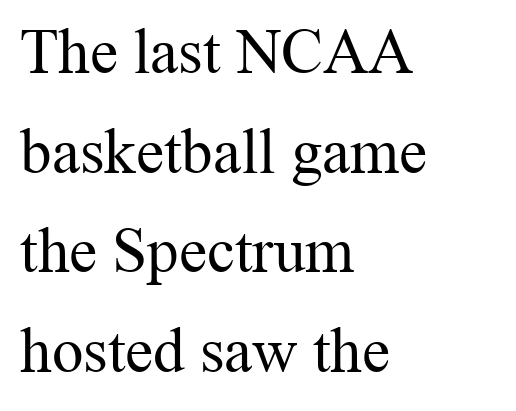
Serif or sans? Serif — the stroke terminals have little feet. Glance below the letters and you will spot only blank space. This is roman type, the default non-slanted kind. The tracking reads as untouched default to a designer's eye. The rendering uses natural spacing where letterforms have individual widths.
